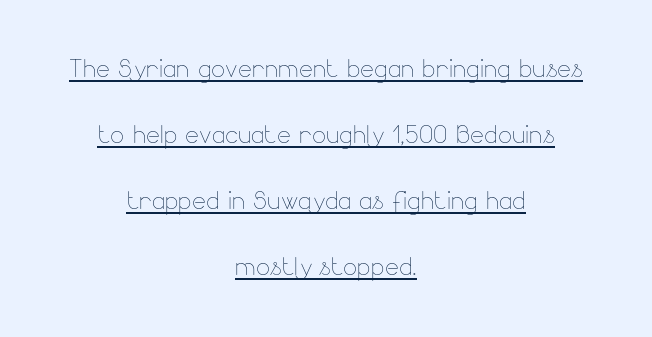
Underlining? Definitely there. Is this a fixed-width face? No — the glyphs have proportional, varying widths. This is roman type, the default non-slanted kind. Successive baselines arrive slowly, with a big drop between each.
